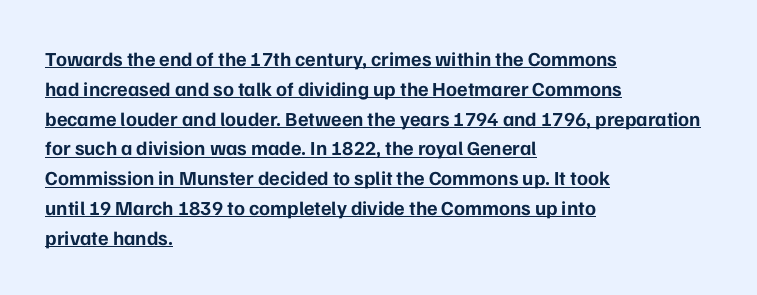
Q: Is the text bold? A: Yes.
Q: Is the text italic (slanted)? A: No, it is upright.
Q: Is the text underlined? A: Yes.
Q: How is the paragraph aligned? A: Left-aligned.
Q: Is the spacing between letters normal or unusually wide? A: Normal.
Q: Is the spacing between lines tight, normal or loose? A: Normal.
